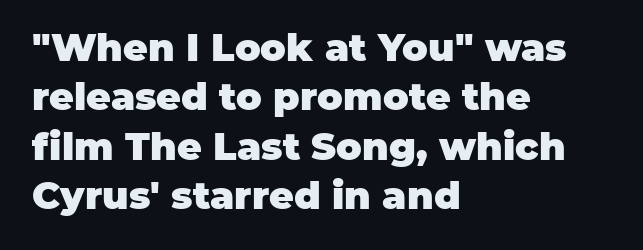
Q: Is the text bold? A: Yes.
Q: Is the text italic (slanted)? A: No, it is upright.
Q: Is the typeface a serif or a sans-serif typeface? A: Sans-serif.
Q: Is the text underlined? A: No.
Q: How is the paragraph aligned? A: Left-aligned.
Q: Is the spacing between letters normal or unusually wide? A: Normal.
Q: Is the spacing between lines tight, normal or loose? A: Normal.
Q: Width (condensed, normal, or wide)? A: Normal.
Q: Stroke contrast? A: Low.
Q: x-height? A: Large.
Q: Monospaced? A: No.
